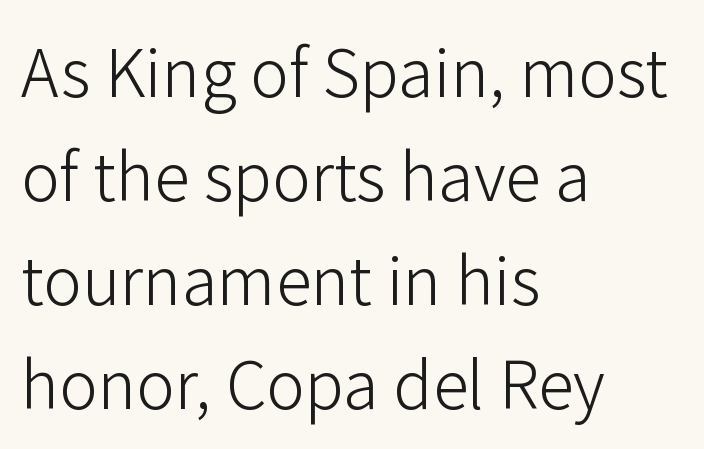
{"serif": "no", "italic": "no", "bold": "no", "weight": "light", "width": "normal", "stroke_contrast": "low", "x_height": "medium", "monospaced": "no", "underline": "no", "align": "left", "line_spacing": "normal", "line_spacing_ratio": 1.6, "letter_spacing": "normal", "letter_spacing_em": 0.0, "glyph_px": 65}
